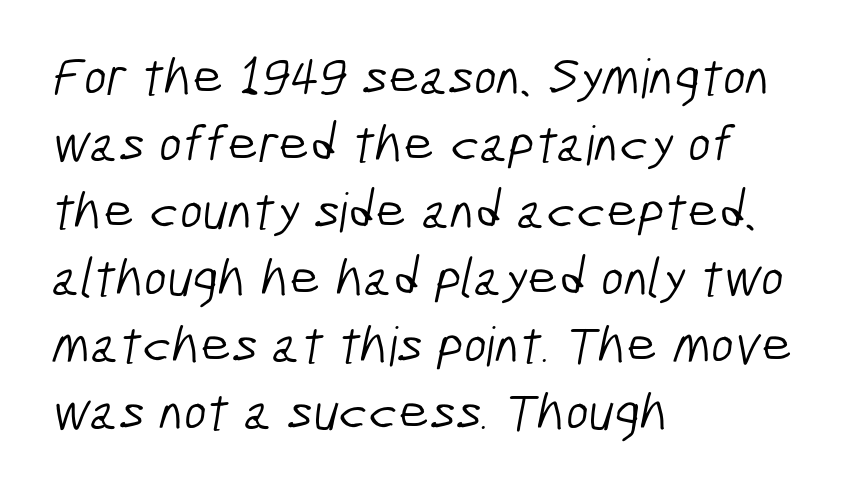
Q: Is the text bold? A: No.
Q: Is the typeface a serif or a sans-serif typeface? A: Sans-serif.
Q: Is the text underlined? A: No.
Q: How is the paragraph aligned? A: Left-aligned.
Q: Is the spacing between letters normal or unusually wide? A: Normal.
Q: Width (condensed, normal, or wide)? A: Condensed.
Q: Stroke contrast? A: Low.
Q: x-height? A: Medium.
Q: Monospaced? A: No.
